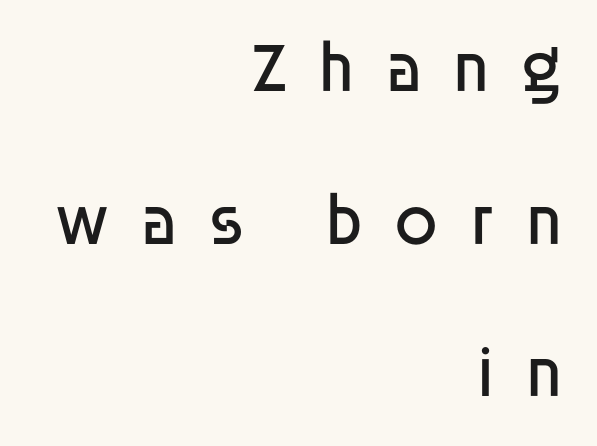
The space beneath each line is pristine and unruled. The passage is arranged like a letterhead date or caption credit — flush right. Display-style spreading of the glyphs; the letterfit is very open. Widely set lines give the paragraph a tall, airy silhouette.
